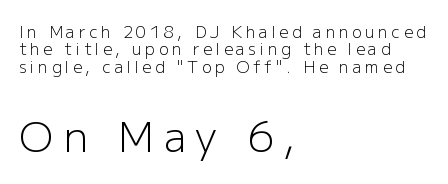
Tightly led — the rows are bunched. The characters display no serif detailing; their extremities are plain. The line texture is sparse and dotted thanks to wide tracking. Ascenders rise straight up at ninety degrees. The rendering uses natural spacing where letterforms have individual widths.
